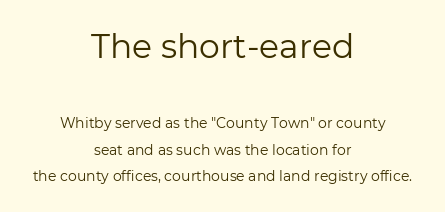
Character widths vary here, with narrow letters taking less room than wide ones. Between one letter and the next there's only the usual sliver of space. Bold? No — there's no thickening of the strokes. The typography opts for an upright posture over an oblique one. Underline: absent.
